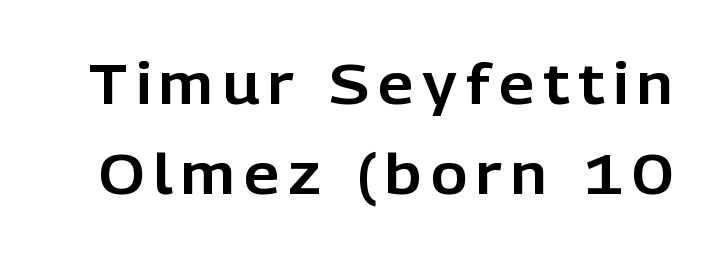
A typesetter would label this face a sans. A bare baseline throughout the passage. The specimen reads as upright at a glance. Each letter keeps its own natural width here, so spacing adapts to shape. The line-height multiplier appears to be the usual default.
